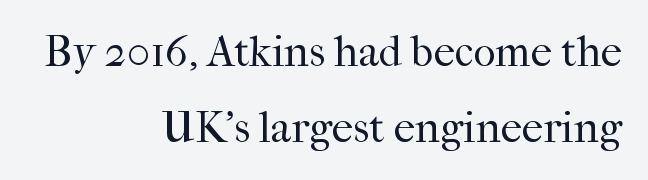
Q: Is the text bold? A: No.
Q: Is the text italic (slanted)? A: No, it is upright.
Q: Is the typeface a serif or a sans-serif typeface? A: Serif.
Q: Is the text underlined? A: No.
Q: How is the paragraph aligned? A: Right-aligned.
Q: Is the spacing between letters normal or unusually wide? A: Normal.
Q: Width (condensed, normal, or wide)? A: Normal.
Q: Stroke contrast? A: High.
Q: x-height? A: Medium.
Q: Monospaced? A: No.
